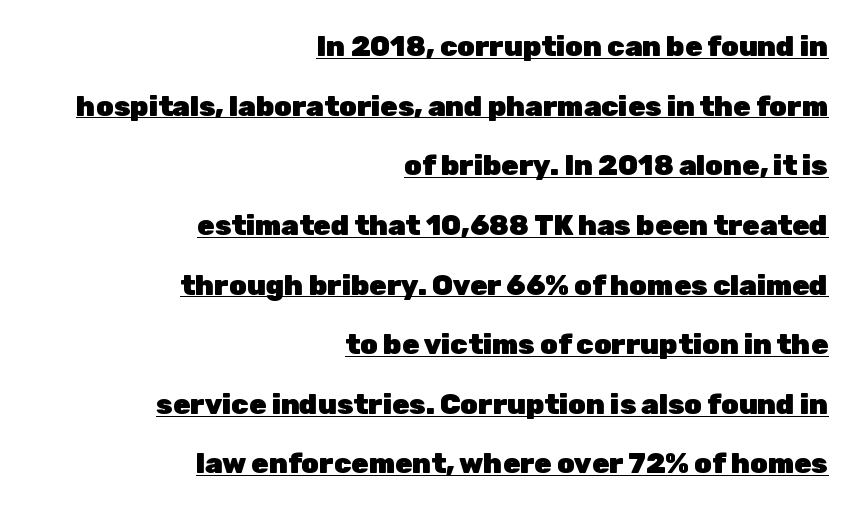
Q: Is the text bold? A: Yes.
Q: Is the text italic (slanted)? A: No, it is upright.
Q: Is the typeface a serif or a sans-serif typeface? A: Sans-serif.
Q: Is the text underlined? A: Yes.
Q: How is the paragraph aligned? A: Right-aligned.
Q: Is the spacing between letters normal or unusually wide? A: Normal.
Q: Is the spacing between lines tight, normal or loose? A: Loose.
Q: Width (condensed, normal, or wide)? A: Normal.
Q: Stroke contrast? A: Low.
Q: x-height? A: Medium.
Q: Monospaced? A: No.
